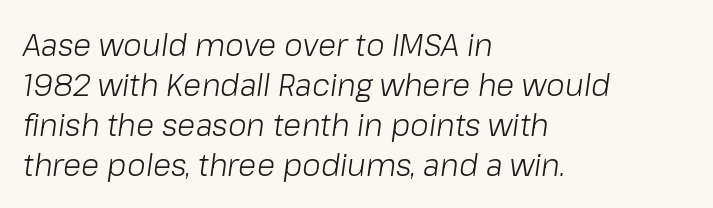
The rendering anchors every line to the left-hand side. Note the varied advance widths — an 'i' is clearly narrower than an 'm'. Each word holds together tightly as a unit, with standard inter-letter gaps. Anything drawn beneath the words? Only blank space. Vertically, the passage feels balanced, rows spaced as you'd expect. These lines were composed using italics.
